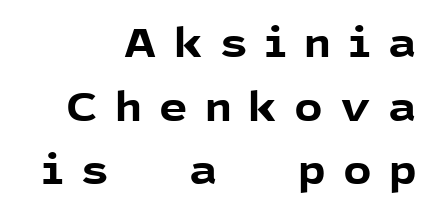
Q: Is the text bold? A: Yes.
Q: Is the text italic (slanted)? A: No, it is upright.
Q: Is the typeface a serif or a sans-serif typeface? A: Sans-serif.
Q: Is the text underlined? A: No.
Q: How is the paragraph aligned? A: Right-aligned.
Q: Is the spacing between letters normal or unusually wide? A: Unusually wide.
Q: Is the spacing between lines tight, normal or loose? A: Normal.
Q: Width (condensed, normal, or wide)? A: Normal.
Q: x-height? A: Medium.
Q: Monospaced? A: No.
